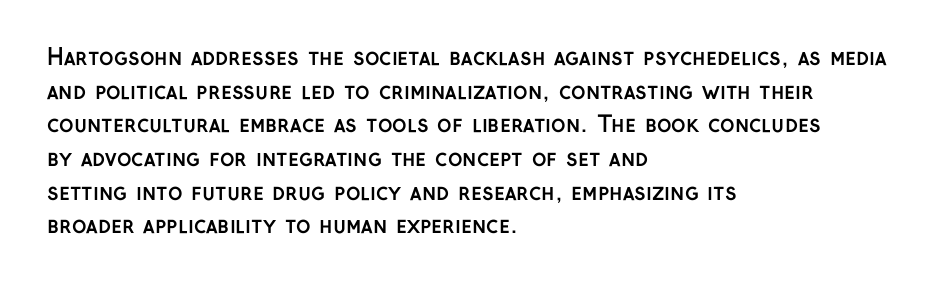
Q: Is the text bold? A: Yes.
Q: Is the text italic (slanted)? A: No, it is upright.
Q: Is the text underlined? A: No.
Q: How is the paragraph aligned? A: Left-aligned.
Q: Is the spacing between letters normal or unusually wide? A: Normal.
Q: Is the spacing between lines tight, normal or loose? A: Normal.
